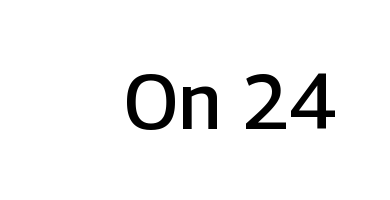
No extra tracking has been applied to these lines. To sum up the face: it is a sans, with no serifs. The axis of the letterforms is exactly vertical. Strokes here are thickened, but only to semibold level.
